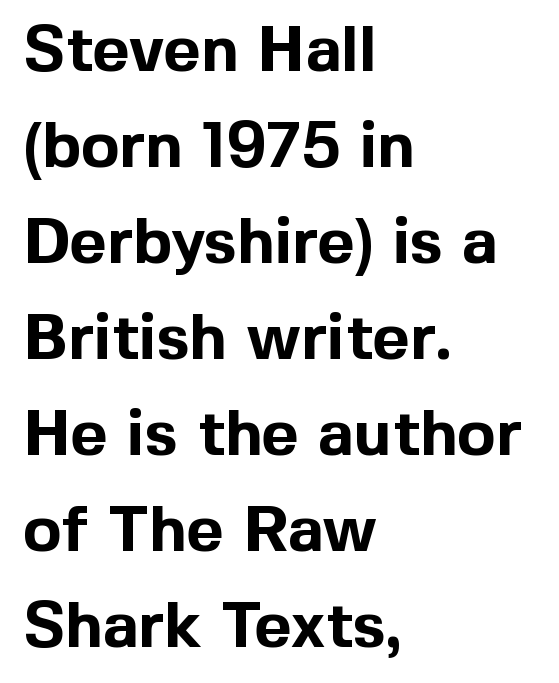
The image shows 64 px bold sans-serif type, upright; set left-aligned, normal line spacing (1.5x), normal letter spacing, not underlined; a medium x-height.
